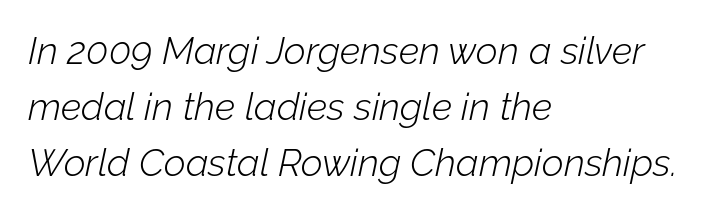
Q: Is the text bold? A: No.
Q: Is the text italic (slanted)? A: Yes, it leans right by about 12 degrees.
Q: Is the text underlined? A: No.
Q: How is the paragraph aligned? A: Left-aligned.
Q: Is the spacing between letters normal or unusually wide? A: Normal.
Q: Is the spacing between lines tight, normal or loose? A: Normal.
Q: Width (condensed, normal, or wide)? A: Normal.
Q: Stroke contrast? A: Low.
Q: x-height? A: Medium.
Q: Monospaced? A: No.
